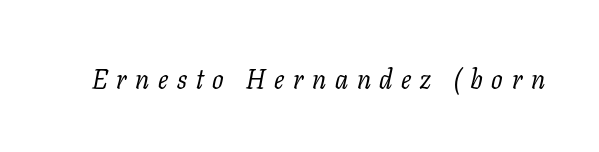
Compared with a typical body face, this is equally light or lighter still. The words here are not underlined. Quick note: italic. Inter-character spacing is expanded well beyond the font's built-in metrics.
